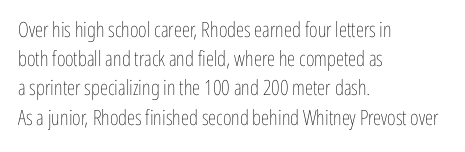
The image shows 21 px text type, upright; set left-aligned, normal line spacing (1.39x), normal letter spacing, not underlined.
